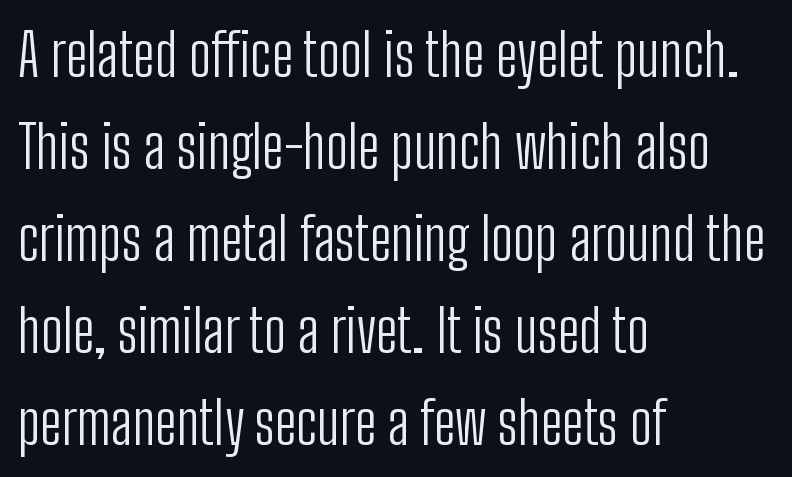
Does the type have serifs? No, each stem ends abruptly. The face looks like a standard text weight, possibly lighter. Interline gaps are of average width in this sample. Line starts are locked; line ends wander. Think of a printed novel: that variable character pitch is what you see here.
